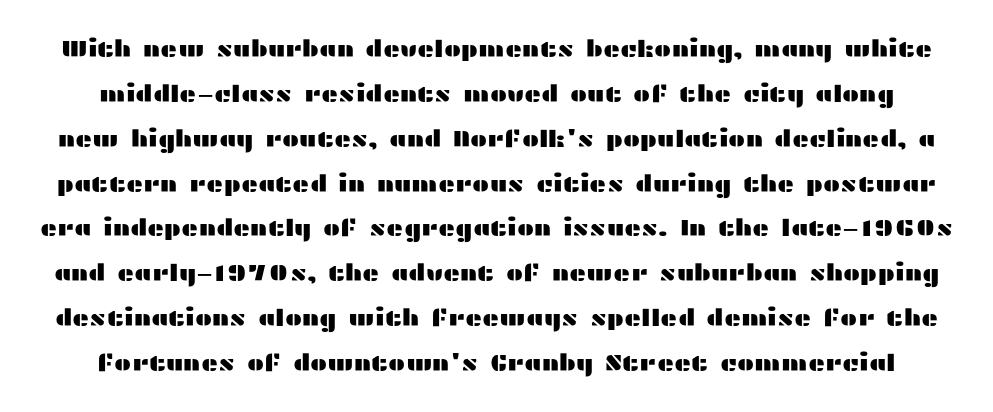
Q: Is the text italic (slanted)? A: No, it is upright.
Q: Is the text underlined? A: No.
Q: Is the spacing between letters normal or unusually wide? A: Normal.
Q: Is the spacing between lines tight, normal or loose? A: Loose.
